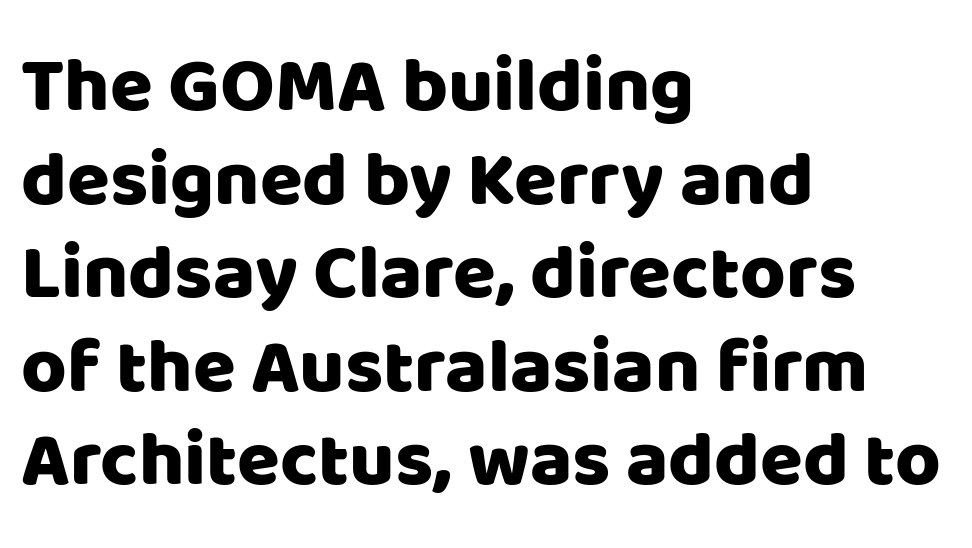
The image shows 78 px sans-serif type, upright; set left-aligned, line spacing 1.2x, normal letter spacing, not underlined; low stroke contrast and a large x-height.
